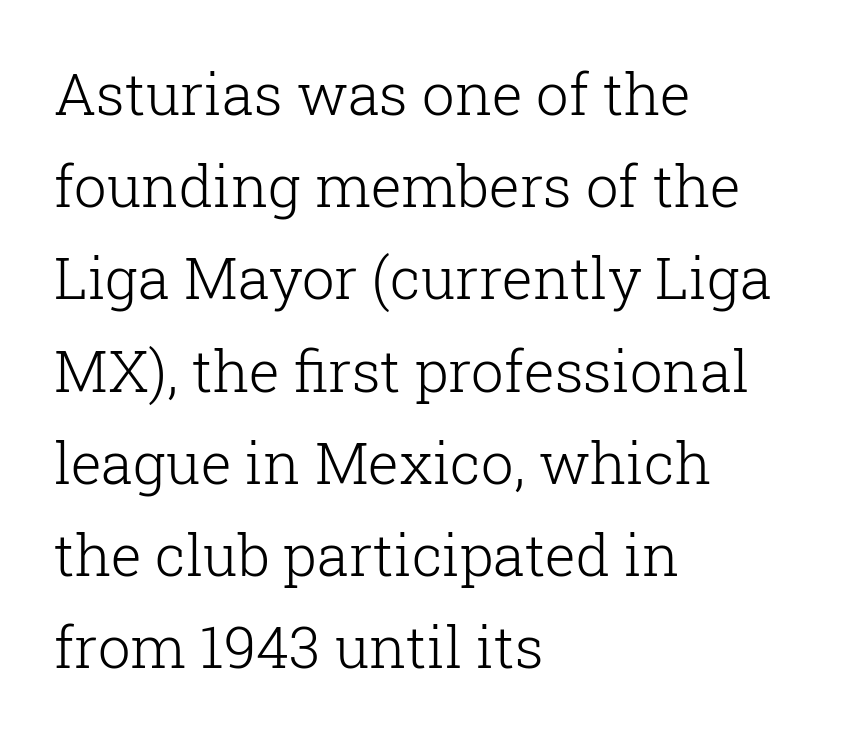
The image shows 58 px light serif type, upright; set left-aligned, normal line spacing (1.59x), normal letter spacing, not underlined; low stroke contrast and a medium x-height.
